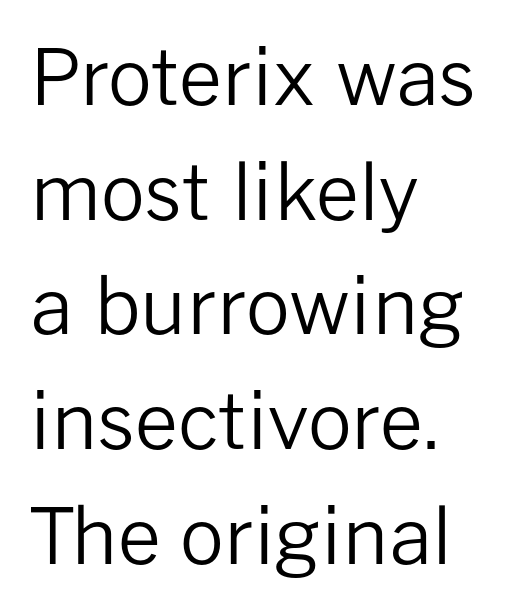
The image shows 77 px regular-weight sans-serif type, upright; set left-aligned, normal line spacing (1.49x), normal letter spacing, not underlined; low stroke contrast and a medium x-height.
